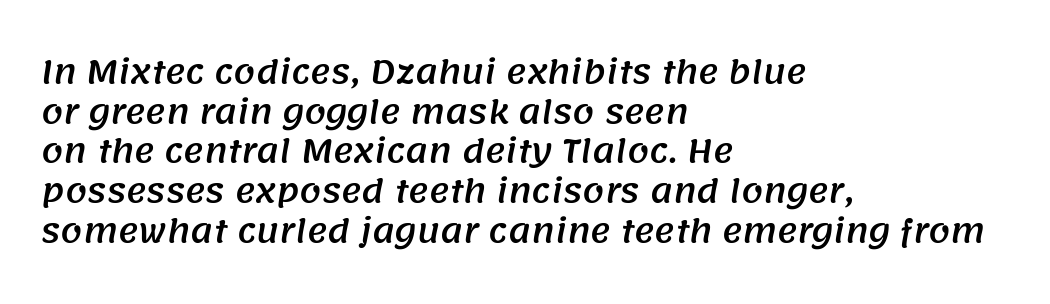
{"serif": "no", "width": "normal", "stroke_contrast": "medium", "x_height": "large", "monospaced": "no", "underline": "no", "align": "left", "line_spacing": "normal", "line_spacing_ratio": 1.28, "letter_spacing": "normal", "letter_spacing_em": 0.0, "glyph_px": 31}
